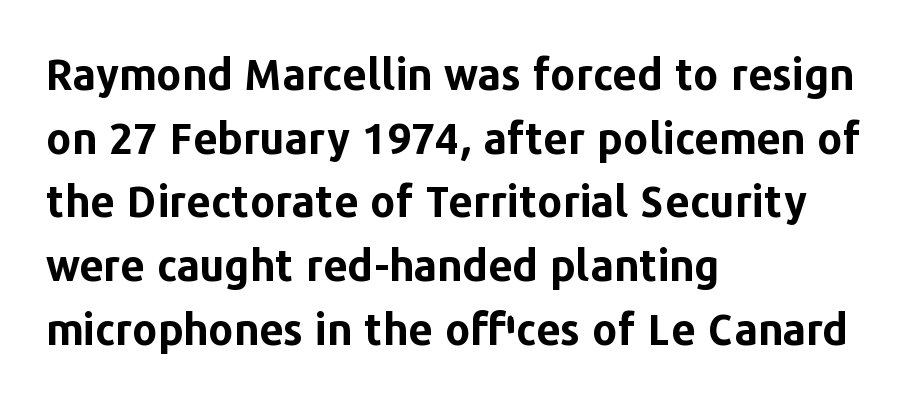
Q: Is the text bold? A: Yes.
Q: Is the text italic (slanted)? A: No, it is upright.
Q: Is the typeface a serif or a sans-serif typeface? A: Sans-serif.
Q: Is the text underlined? A: No.
Q: How is the paragraph aligned? A: Left-aligned.
Q: Is the spacing between letters normal or unusually wide? A: Normal.
Q: Is the spacing between lines tight, normal or loose? A: Normal.
Q: Width (condensed, normal, or wide)? A: Normal.
Q: Stroke contrast? A: Low.
Q: x-height? A: Medium.
Q: Monospaced? A: No.
